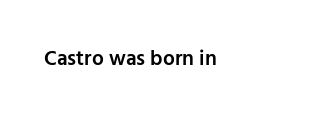
Typesetter's note: demi weight, one step under bold. The specimen omits any rule beneath the text block's lines. Is there any slant? The stems are plumb. Does extra space separate the letters? No, they use regular spacing.
